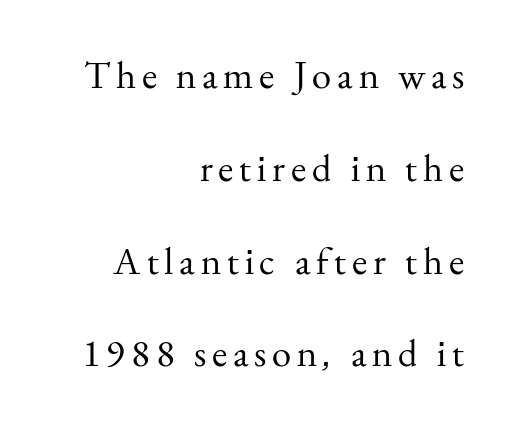
Q: Is the text bold? A: No.
Q: Is the text italic (slanted)? A: No, it is upright.
Q: Is the typeface a serif or a sans-serif typeface? A: Serif.
Q: Is the text underlined? A: No.
Q: How is the paragraph aligned? A: Right-aligned.
Q: Is the spacing between lines tight, normal or loose? A: Loose.
Q: Width (condensed, normal, or wide)? A: Normal.
Q: Stroke contrast? A: Medium.
Q: x-height? A: Small.
Q: Monospaced? A: No.
